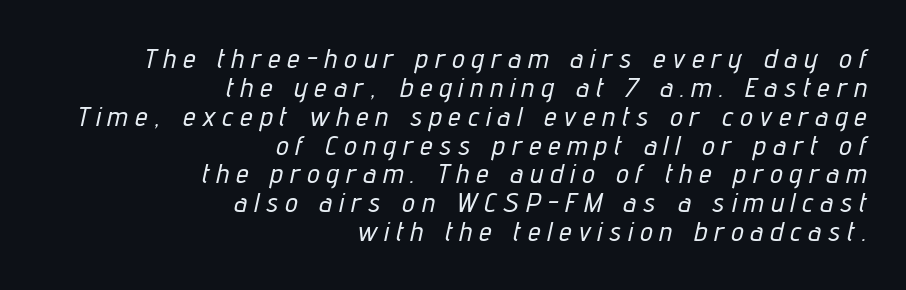
The zone under the glyphs is completely vacant. Note the varied advance widths — an 'i' is clearly narrower than an 'm'. Teacher's note: observe the even right margin — that is flush-right alignment. Leading: reduced. Compared with ordinary roman type, these characters are visibly tilted.
